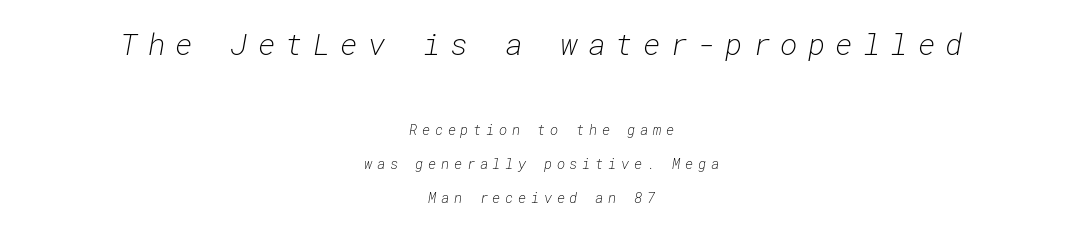
Monospaced: the letters line up in strict vertical columns. The paragraph has two soft edges and a firm central axis. The passage shown is not underscored anywhere. Posture: slanted.
